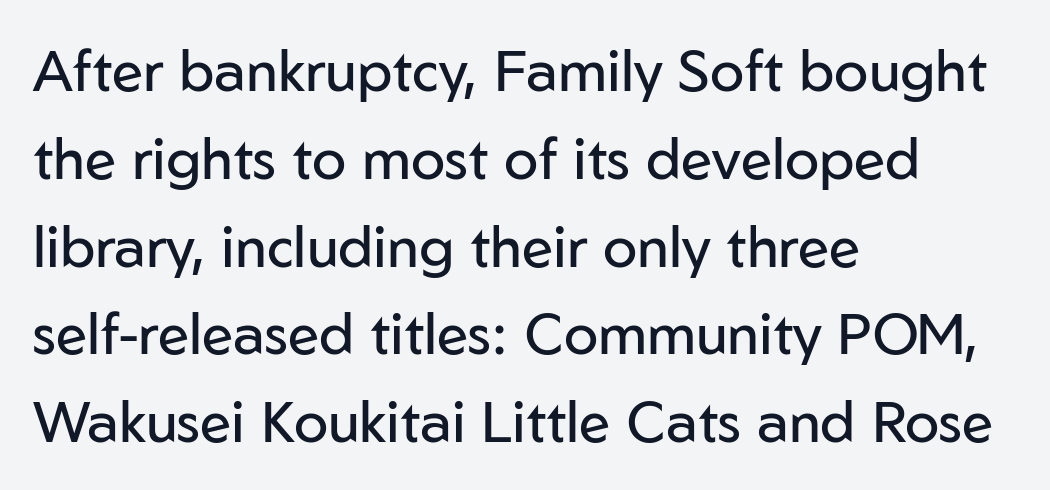
The image shows 57 px regular-weight sans-serif type, upright; set left-aligned, normal line spacing (1.54x), normal letter spacing, not underlined; low stroke contrast and a medium x-height.
